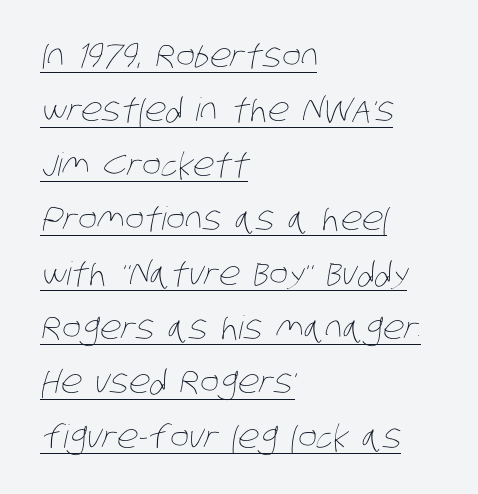
{"bold": "no", "weight": "thin", "width": "condensed", "stroke_contrast": "low", "x_height": "large", "monospaced": "no", "underline": "yes", "align": "left", "line_spacing": "normal", "line_spacing_ratio": 1.7, "letter_spacing": "normal", "letter_spacing_em": 0.0, "glyph_px": 32}
